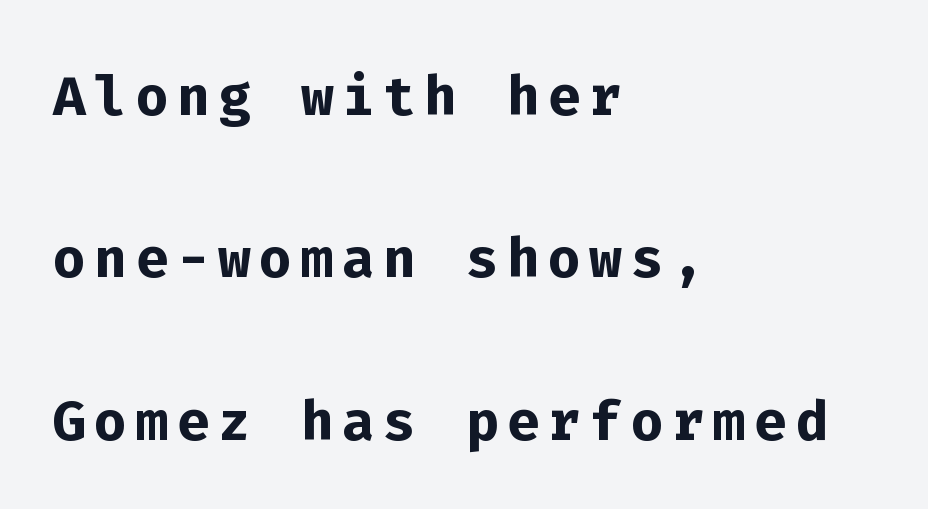
Notice the wide empty band between every row — that's loose leading. Underlining? Definitely not there. Do the characters align in a grid? Yes, the font is monospaced. I'd describe the lettering as bold — thick and assertive. The typeface chosen for these lines omits serifs.
